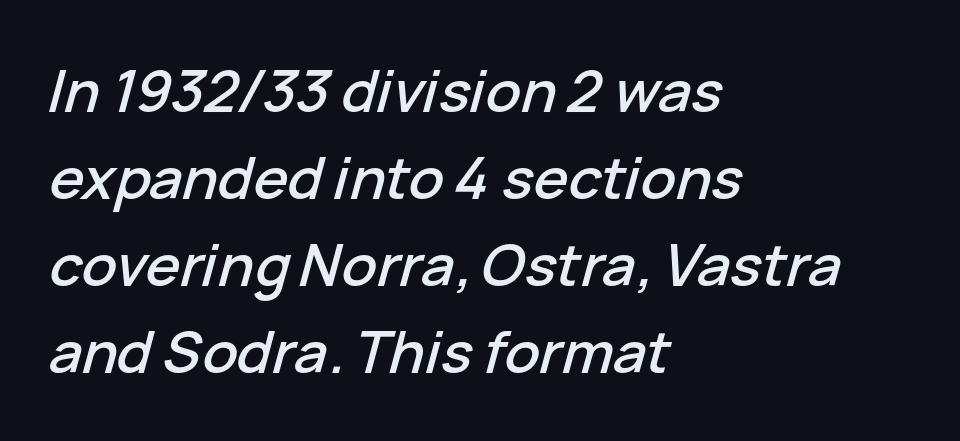
{"italic": "yes", "lean": "right", "slant_degrees": 15, "width": "normal", "stroke_contrast": "low", "x_height": "medium", "monospaced": "no", "underline": "no", "align": "left", "line_spacing": "normal", "line_spacing_ratio": 1.5, "letter_spacing": "normal", "letter_spacing_em": 0.0, "glyph_px": 58}
